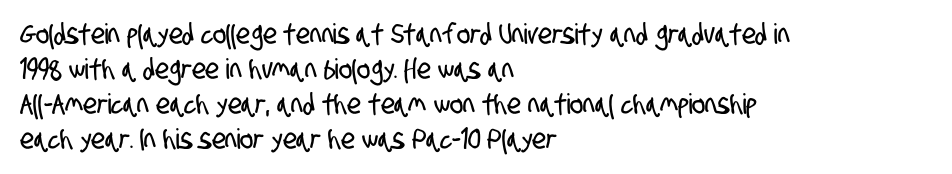
Q: Is the typeface a serif or a sans-serif typeface? A: Sans-serif.
Q: Is the text underlined? A: No.
Q: How is the paragraph aligned? A: Left-aligned.
Q: Is the spacing between letters normal or unusually wide? A: Normal.
Q: Is the spacing between lines tight, normal or loose? A: Normal.
Q: Width (condensed, normal, or wide)? A: Condensed.
Q: Stroke contrast? A: Low.
Q: x-height? A: Large.
Q: Monospaced? A: No.
